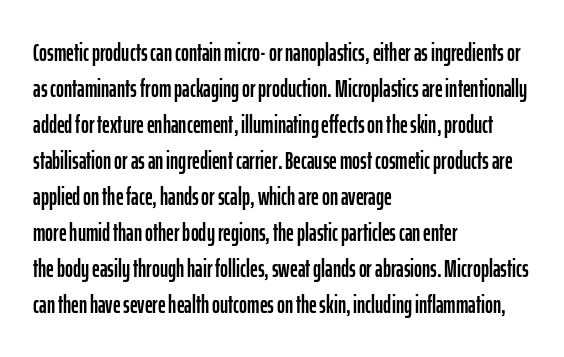
You can tell it's not italic because the verticals are truly vertical. Whoever set this chose a conventional vertical rhythm. The line texture is even and compact thanks to regular tracking. Each row of text sits above clean, open space.
